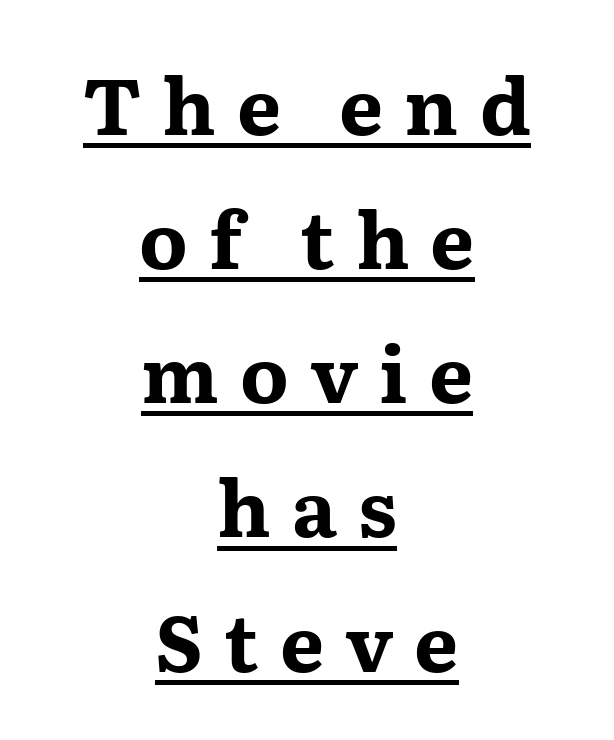
Q: Is the text bold? A: Yes.
Q: Is the text italic (slanted)? A: No, it is upright.
Q: Is the typeface a serif or a sans-serif typeface? A: Serif.
Q: Is the text underlined? A: Yes.
Q: How is the paragraph aligned? A: Centered.
Q: Is the spacing between letters normal or unusually wide? A: Unusually wide.
Q: Width (condensed, normal, or wide)? A: Wide.
Q: Stroke contrast? A: Medium.
Q: x-height? A: Medium.
Q: Monospaced? A: No.
